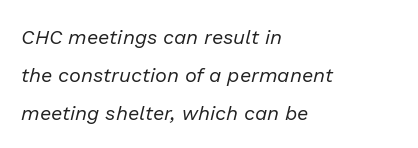
{"italic": "yes", "lean": "right", "slant_degrees": 13, "bold": "no", "underline": "no", "align": "left", "line_spacing_ratio": 1.89, "letter_spacing": "normal", "letter_spacing_em": 0.0, "glyph_px": 20}
